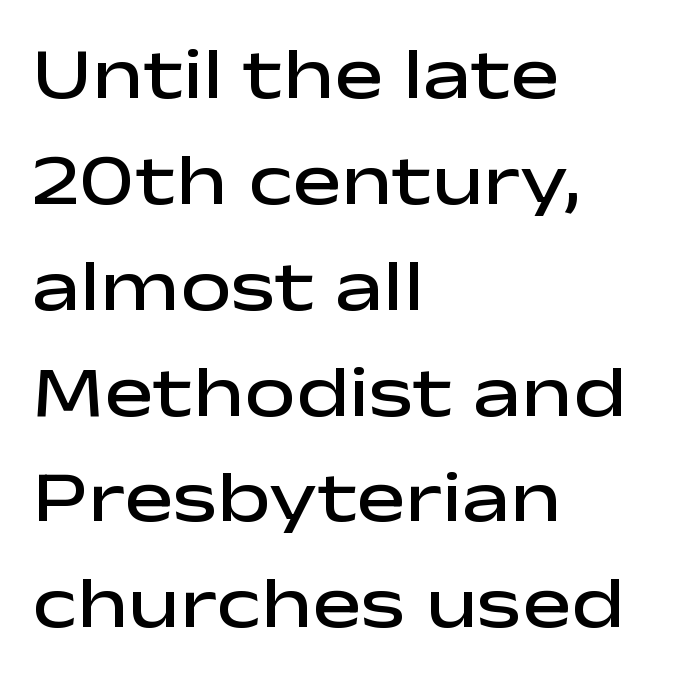
Q: Is the text bold? A: Semi-bold.
Q: Is the text italic (slanted)? A: No, it is upright.
Q: Is the typeface a serif or a sans-serif typeface? A: Sans-serif.
Q: Is the text underlined? A: No.
Q: How is the paragraph aligned? A: Left-aligned.
Q: Is the spacing between letters normal or unusually wide? A: Normal.
Q: Is the spacing between lines tight, normal or loose? A: Normal.
Q: Width (condensed, normal, or wide)? A: Wide.
Q: Stroke contrast? A: Low.
Q: x-height? A: Medium.
Q: Monospaced? A: No.
